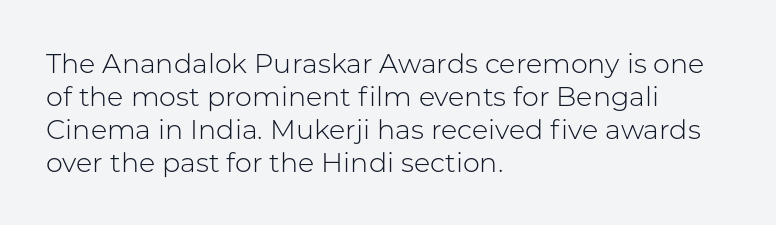
{"italic": "no", "bold": "no", "underline": "no", "align": "left", "line_spacing_ratio": 1.22, "letter_spacing": "normal", "letter_spacing_em": 0.0, "glyph_px": 27}
